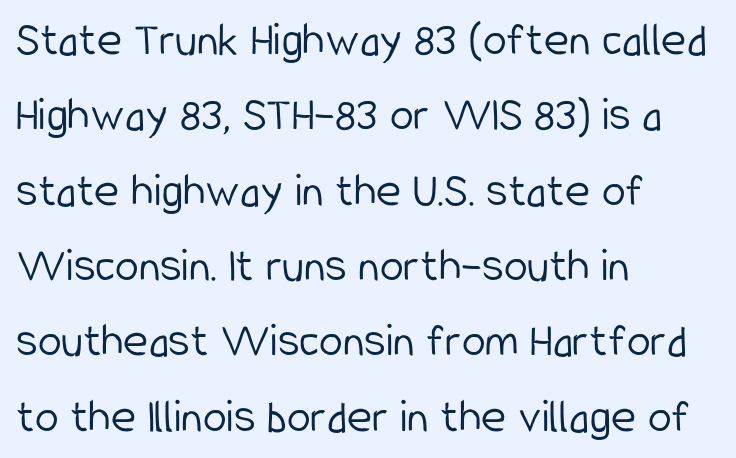
Q: Is the text bold? A: No.
Q: Is the text italic (slanted)? A: No, it is upright.
Q: Is the typeface a serif or a sans-serif typeface? A: Sans-serif.
Q: Is the text underlined? A: No.
Q: How is the paragraph aligned? A: Left-aligned.
Q: Is the spacing between letters normal or unusually wide? A: Normal.
Q: Is the spacing between lines tight, normal or loose? A: Normal.
Q: Width (condensed, normal, or wide)? A: Condensed.
Q: Stroke contrast? A: Low.
Q: x-height? A: Medium.
Q: Monospaced? A: No.
